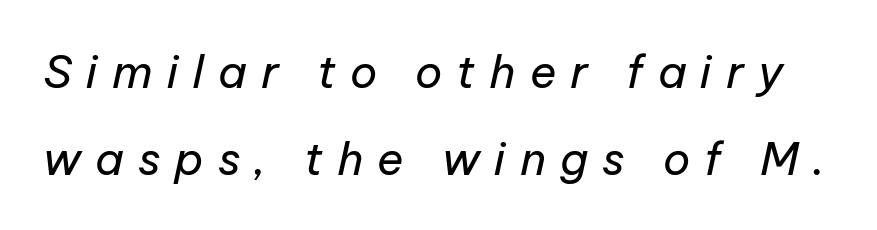
Q: Is the text bold? A: No.
Q: Is the text italic (slanted)? A: Yes, it leans right by about 12 degrees.
Q: Is the text underlined? A: No.
Q: Is the spacing between letters normal or unusually wide? A: Unusually wide.
Q: Is the spacing between lines tight, normal or loose? A: Loose.
Q: Width (condensed, normal, or wide)? A: Normal.
Q: Stroke contrast? A: Low.
Q: x-height? A: Medium.
Q: Monospaced? A: No.
